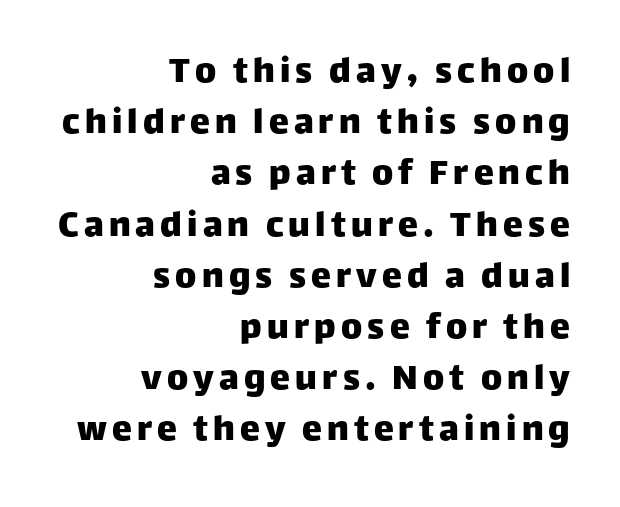
{"serif": "no", "italic": "no", "width": "normal", "stroke_contrast": "low", "x_height": "large", "monospaced": "no", "underline": "no", "align": "right", "line_spacing": "normal", "line_spacing_ratio": 1.28, "glyph_px": 40}
